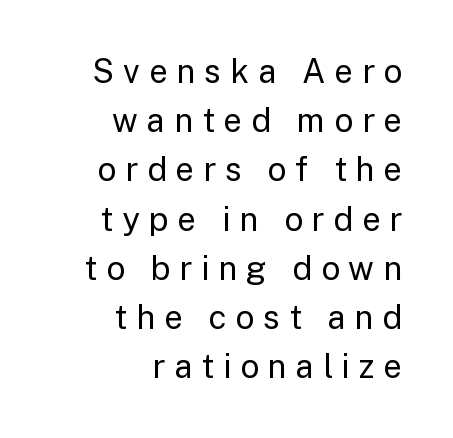
The image shows 33 px regular-weight sans-serif type, upright; set right-aligned, normal line spacing (1.49x), unusually wide letter spacing (+0.27 em), not underlined; low stroke contrast and a medium x-height.
